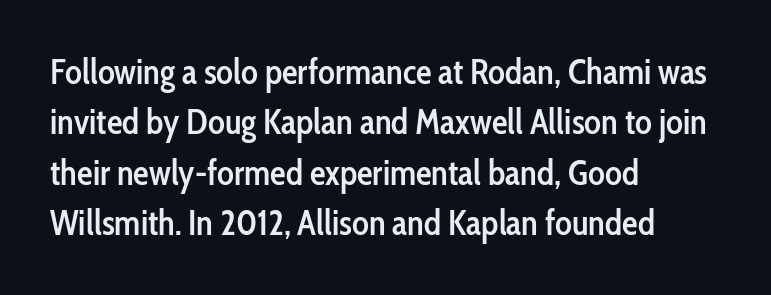
Q: Is the text bold? A: Semi-bold.
Q: Is the text italic (slanted)? A: No, it is upright.
Q: Is the typeface a serif or a sans-serif typeface? A: Sans-serif.
Q: Is the text underlined? A: No.
Q: How is the paragraph aligned? A: Left-aligned.
Q: Is the spacing between letters normal or unusually wide? A: Normal.
Q: Is the spacing between lines tight, normal or loose? A: Normal.
Q: Width (condensed, normal, or wide)? A: Condensed.
Q: Stroke contrast? A: Low.
Q: x-height? A: Medium.
Q: Monospaced? A: No.
